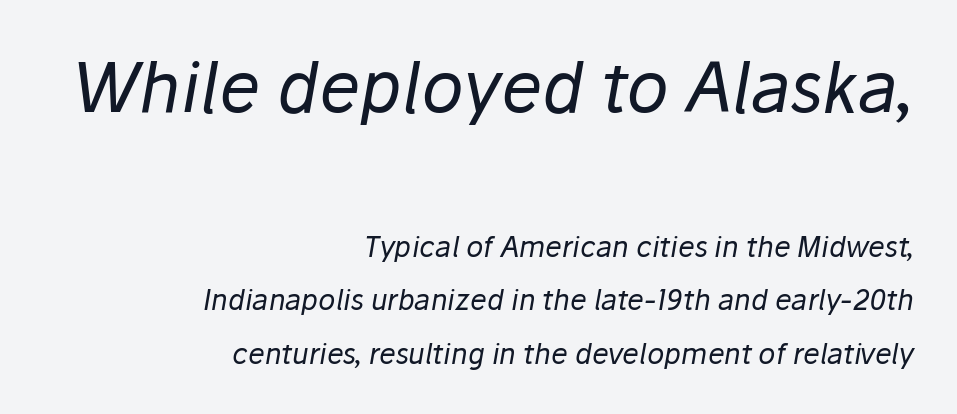
Q: Is the text bold? A: No.
Q: Is the text italic (slanted)? A: Yes, it leans right by about 10 degrees.
Q: Is the text underlined? A: No.
Q: How is the paragraph aligned? A: Right-aligned.
Q: Is the spacing between letters normal or unusually wide? A: Normal.
Q: Is the spacing between lines tight, normal or loose? A: Loose.
Q: Which block of text is set in a larger size, the first (top) or the second (bottom)? A: The first (top) one.
Q: Width (condensed, normal, or wide)? A: Normal.
Q: Stroke contrast? A: Low.
Q: x-height? A: Medium.
Q: Monospaced? A: No.
